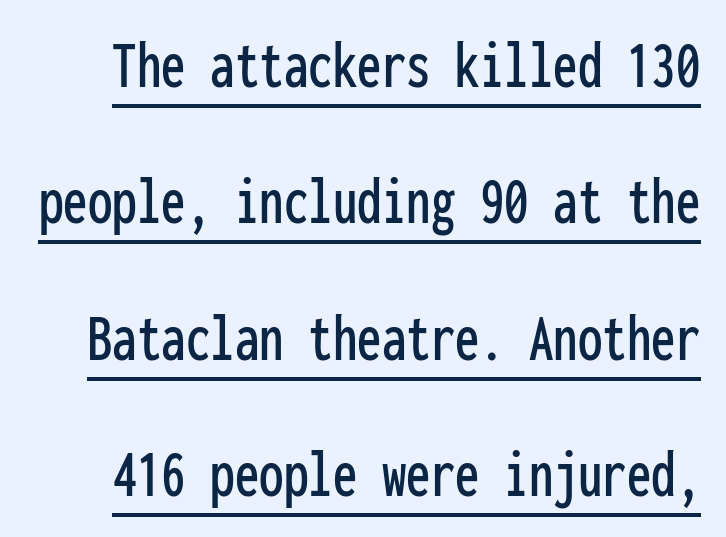
{"serif": "no", "italic": "no", "width": "condensed", "stroke_contrast": "low", "x_height": "medium", "monospaced": "yes", "underline": "yes", "line_spacing": "loose", "line_spacing_ratio": 1.95, "letter_spacing": "normal", "letter_spacing_em": 0.0, "glyph_px": 70}
